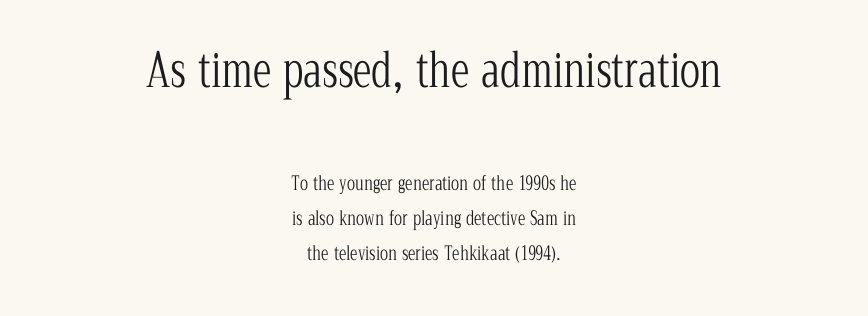
The letterforms sit at book weight or below. Typographically, this falls in the serif category. Posture: straight, roman, zero tilt. Varying glyph widths throughout — classic text-font behaviour.
